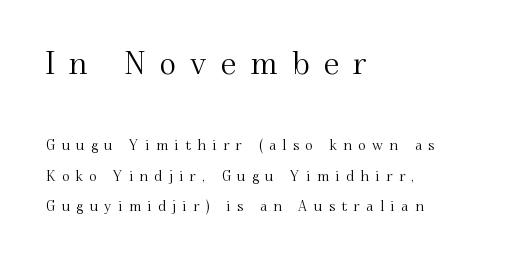
The image shows 31 px serif type, upright; set left-aligned, loose line spacing (2.15x), unusually wide letter spacing (+0.47 em), not underlined; the first (top) block is 2.21x larger; medium stroke contrast and a small x-height.
